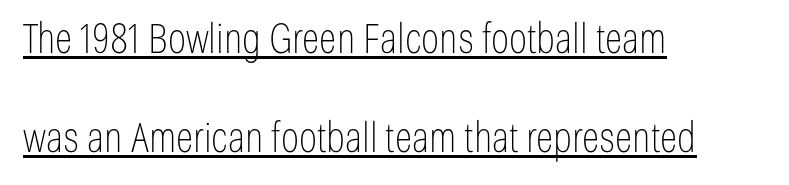
The image shows 41 px thin, condensed sans-serif type, upright; set left-aligned, loose line spacing (2.41x), normal letter spacing, underlined; low stroke contrast and a medium x-height.
